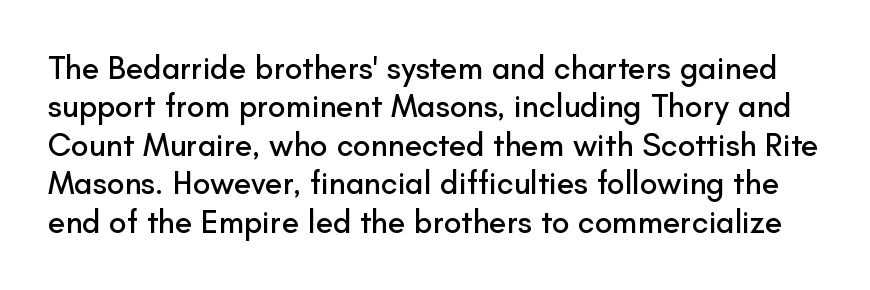
The image shows 32 px sans-serif type, upright; set line spacing 1.2x, normal letter spacing, not underlined; low stroke contrast and a small x-height.
